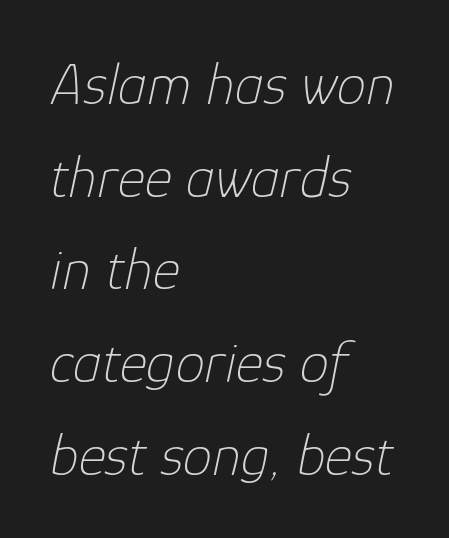
The passage shown is typed in a proportional face where columns would drift. A normal amount of white space separates one row of letters from the next. There is no visible air inserted between adjacent glyphs. No letter is thick-stroked: the sample isn't bold. Slanted lettering throughout.
